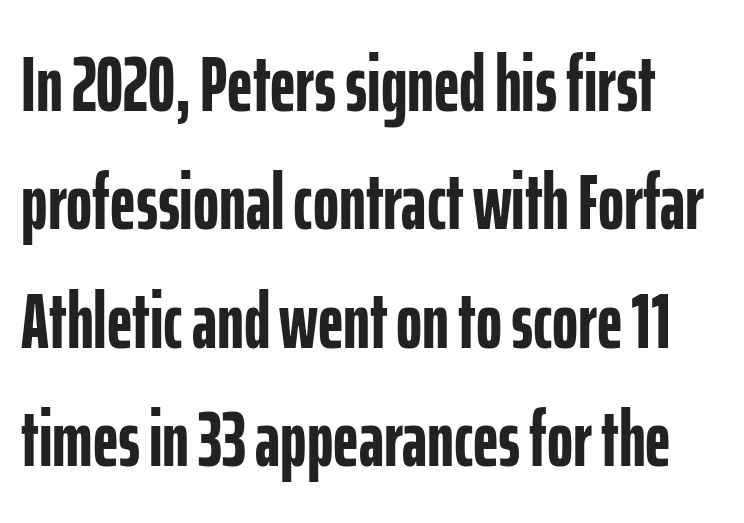
Ascenders rise straight up at ninety degrees. Pretty heavy lettering here — definitely bold. Looks like regular typesetting: each glyph gets only the width it needs. The letters carry no serifs — their stems end cleanly without finishing strokes.
